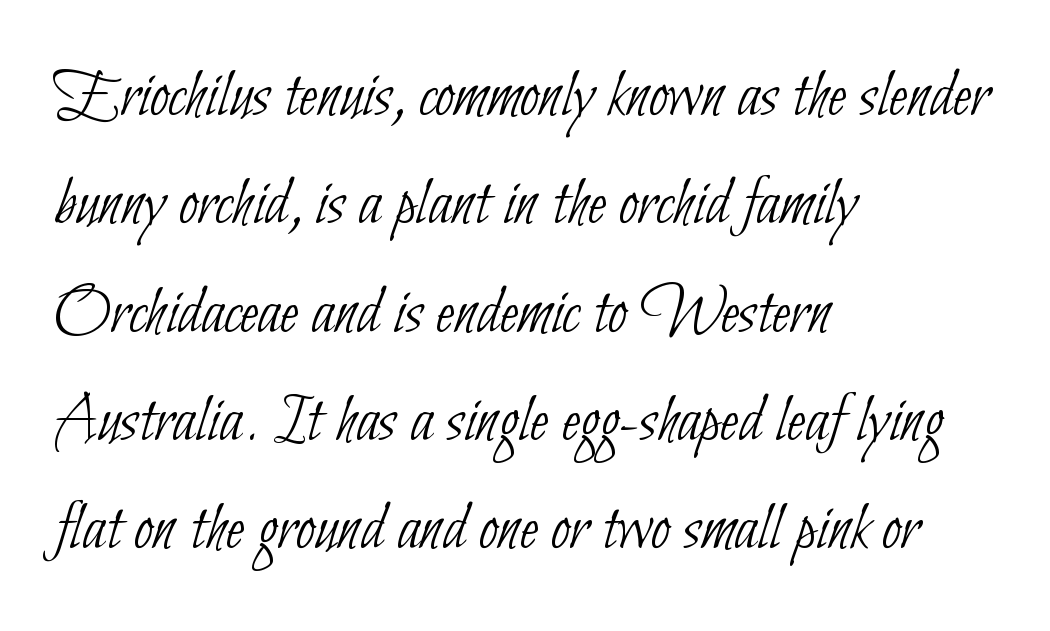
Q: Is the text bold? A: No.
Q: Is the typeface a serif or a sans-serif typeface? A: Sans-serif.
Q: Is the text underlined? A: No.
Q: How is the paragraph aligned? A: Left-aligned.
Q: Is the spacing between letters normal or unusually wide? A: Normal.
Q: Is the spacing between lines tight, normal or loose? A: Normal.
Q: Width (condensed, normal, or wide)? A: Condensed.
Q: Stroke contrast? A: Low.
Q: x-height? A: Small.
Q: Monospaced? A: No.
